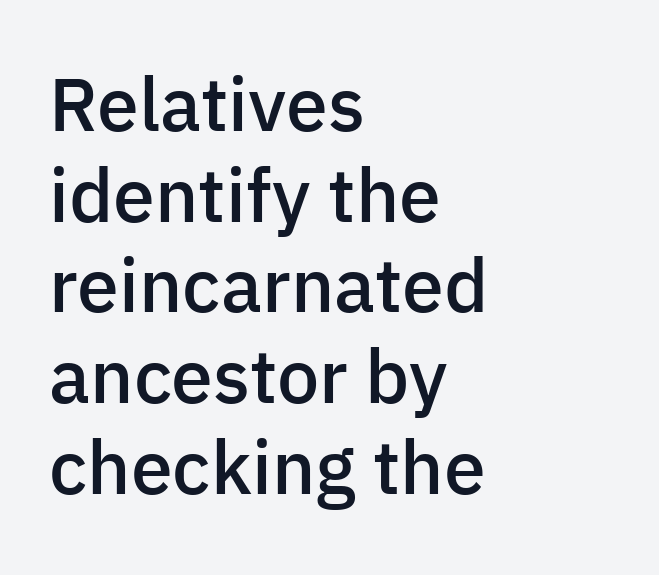
{"serif": "no", "italic": "no", "bold": "semi", "weight": "semibold", "width": "normal", "stroke_contrast": "low", "x_height": "medium", "monospaced": "no", "underline": "no", "align": "left", "line_spacing_ratio": 1.21, "letter_spacing": "normal", "letter_spacing_em": 0.0, "glyph_px": 75}
